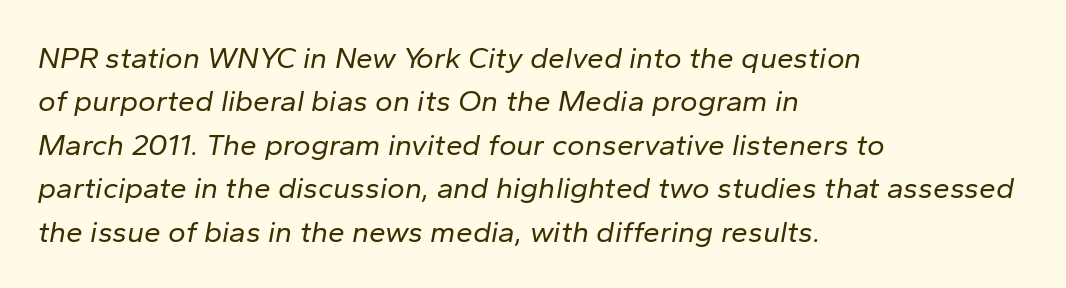
The image shows 30 px regular-weight type, italic (leaning right); set left-aligned, normal line spacing (1.45x), normal letter spacing, not underlined; low stroke contrast and a medium x-height.
